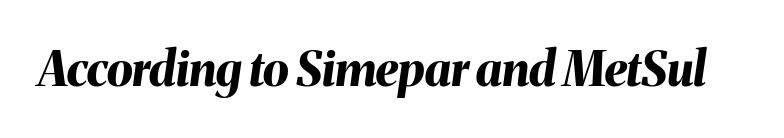
{"italic": "yes", "lean": "right", "slant_degrees": 8, "bold": "yes", "weight": "bold", "width": "normal", "stroke_contrast": "medium", "x_height": "medium", "monospaced": "no", "underline": "no", "letter_spacing": "normal", "letter_spacing_em": 0.0, "glyph_px": 47}
